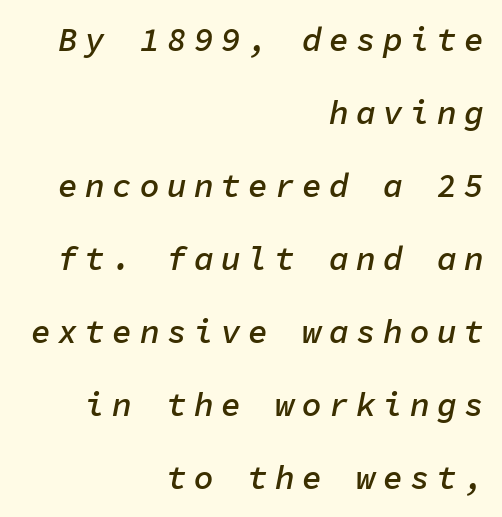
{"italic": "yes", "lean": "right", "slant_degrees": 11, "bold": "semi", "weight": "semibold", "width": "normal", "stroke_contrast": "low", "x_height": "medium", "monospaced": "yes", "underline": "no", "align": "right", "line_spacing": "loose", "line_spacing_ratio": 2.21, "letter_spacing": "wide", "letter_spacing_em": 0.22, "glyph_px": 33}
